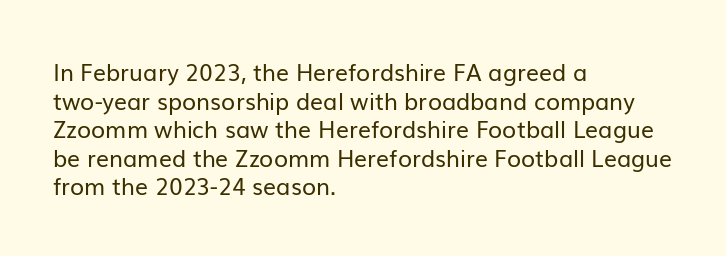
{"italic": "no", "bold": "no", "underline": "no", "align": "left", "line_spacing_ratio": 1.24, "letter_spacing": "normal", "letter_spacing_em": 0.0, "glyph_px": 23}
